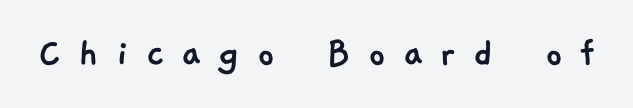
Is this a sans? Yes — the strokes have no serifs. Anything drawn beneath the words? Only blank space. The tracking jumps out immediately: characters are airy and widely separated. You could not count columns in this text — the font is proportionally spaced.
